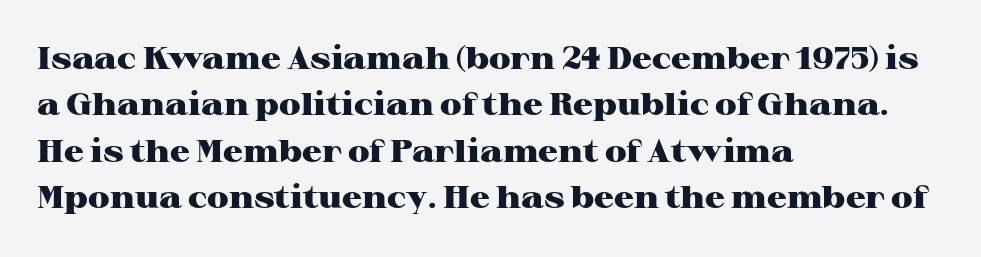
The image shows 31 px heavy, wide serif type, upright; set left-aligned, normal line spacing (1.5x), normal letter spacing, not underlined; high stroke contrast and a medium x-height.
